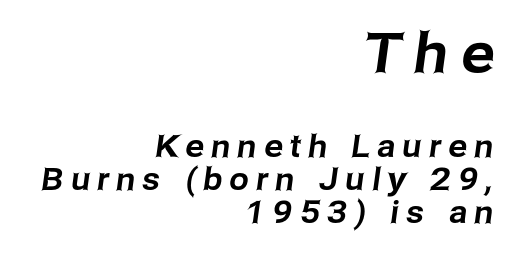
The image shows 55 px sans-serif type; set right-aligned, tight line spacing (1.07x), unusually wide letter spacing (+0.24 em), not underlined; the first (top) block is 1.77x larger; low stroke contrast and a medium x-height.
